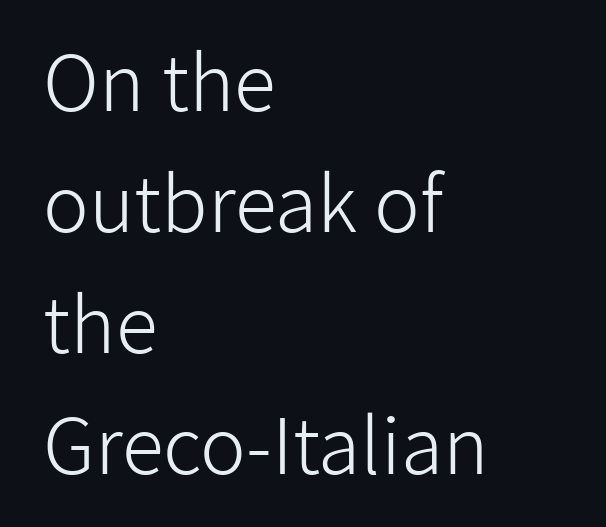
{"serif": "no", "italic": "no", "bold": "no", "weight": "light", "width": "normal", "stroke_contrast": "low", "x_height": "medium", "monospaced": "no", "underline": "no", "align": "left", "line_spacing": "normal", "line_spacing_ratio": 1.57, "letter_spacing": "normal", "letter_spacing_em": 0.0, "glyph_px": 77}
